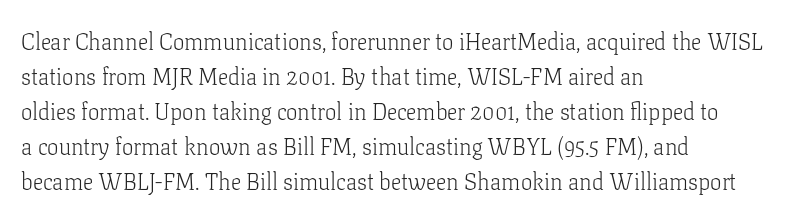
{"italic": "no", "bold": "no", "underline": "no", "align": "left", "line_spacing": "normal", "line_spacing_ratio": 1.52, "letter_spacing": "normal", "letter_spacing_em": 0.0, "glyph_px": 23}
